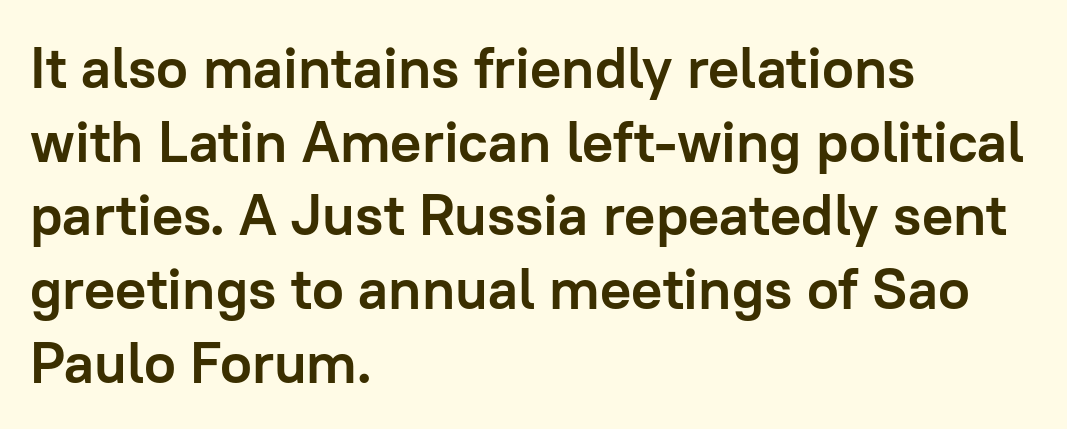
What's the leading like? Ordinary, nothing unusual. The letters carry no serifs — their stems end cleanly without finishing strokes. Proportional: the letters do not fall into vertical columns. Letters rest on an invisible, unmarked baseline.
